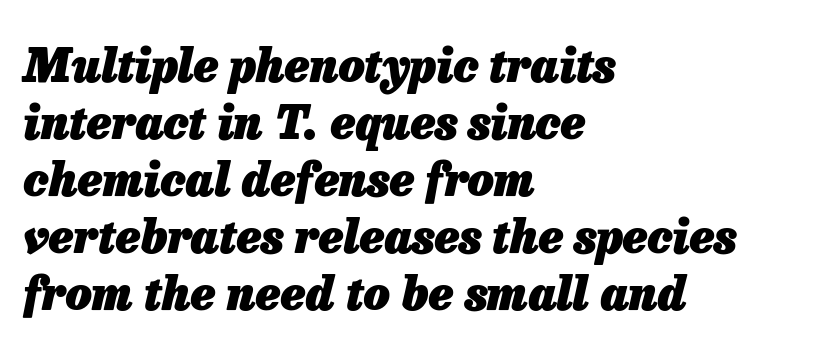
{"italic": "yes", "lean": "right", "slant_degrees": 13, "bold": "yes", "weight": "heavy", "width": "normal", "stroke_contrast": "low", "x_height": "medium", "monospaced": "no", "underline": "no", "align": "left", "line_spacing_ratio": 1.24, "letter_spacing": "normal", "letter_spacing_em": 0.0, "glyph_px": 46}
